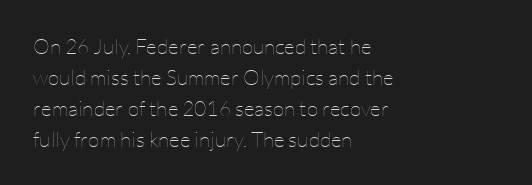
If you drew a line through each stem, it would be perfectly vertical. Leftover space on each line is placed entirely after the last word. The vertical gap from one line to the next is medium. The specimen omits any rule beneath the text block's lines.
